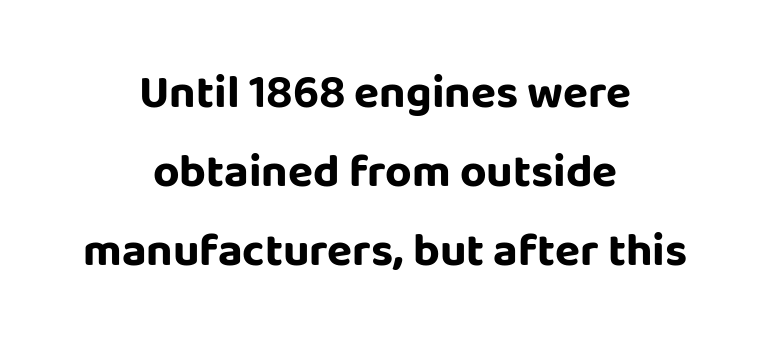
Nobody touched the tracking dial on this one. The space directly below the letters is spotless. The passage shown is emphatically bold. The passage shown is typeset with a sans-serif family.
